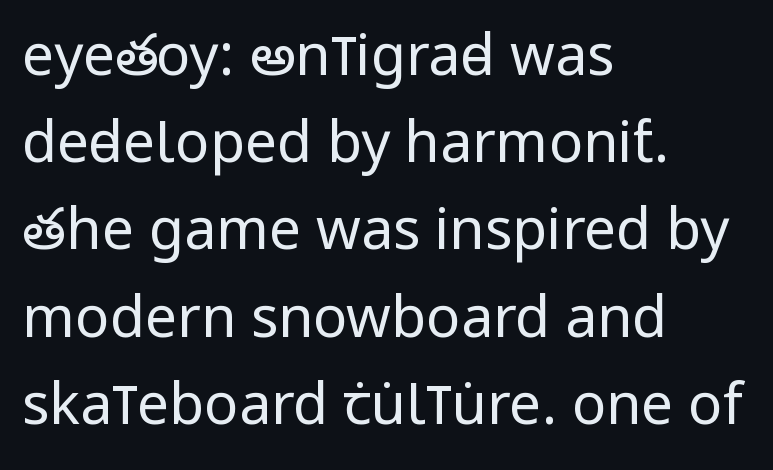
Q: Is the text bold? A: No.
Q: Is the text italic (slanted)? A: No, it is upright.
Q: Is the typeface a serif or a sans-serif typeface? A: Sans-serif.
Q: Is the text underlined? A: No.
Q: How is the paragraph aligned? A: Left-aligned.
Q: Is the spacing between letters normal or unusually wide? A: Normal.
Q: Is the spacing between lines tight, normal or loose? A: Normal.
Q: Width (condensed, normal, or wide)? A: Condensed.
Q: Stroke contrast? A: Low.
Q: x-height? A: Large.
Q: Monospaced? A: No.
